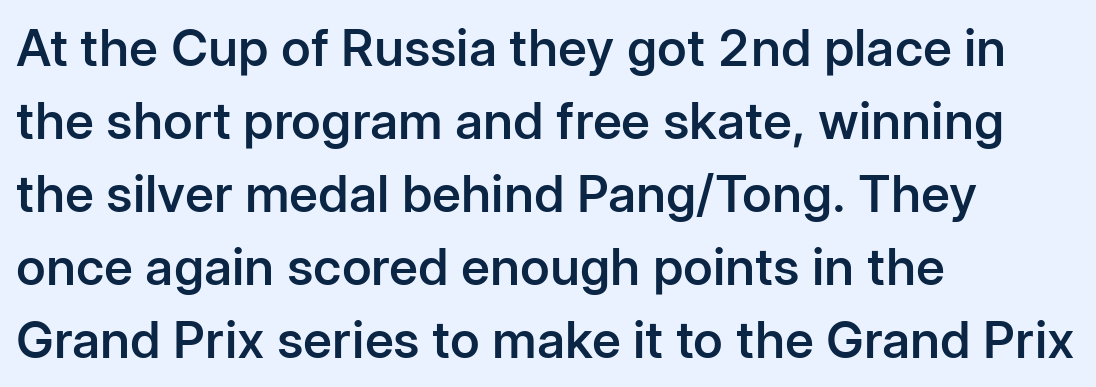
{"serif": "no", "italic": "no", "bold": "semi", "weight": "semibold", "width": "normal", "stroke_contrast": "low", "x_height": "medium", "monospaced": "no", "underline": "no", "align": "left", "line_spacing": "normal", "line_spacing_ratio": 1.43, "letter_spacing": "normal", "letter_spacing_em": 0.0, "glyph_px": 51}
